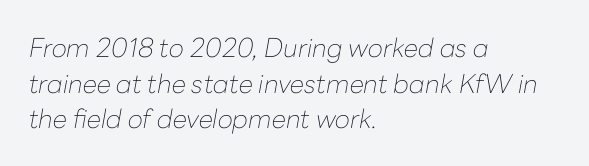
Q: Is the text bold? A: No.
Q: Is the text italic (slanted)? A: Yes, it leans right by about 10 degrees.
Q: Is the text underlined? A: No.
Q: How is the paragraph aligned? A: Left-aligned.
Q: Is the spacing between letters normal or unusually wide? A: Normal.
Q: Is the spacing between lines tight, normal or loose? A: Normal.
